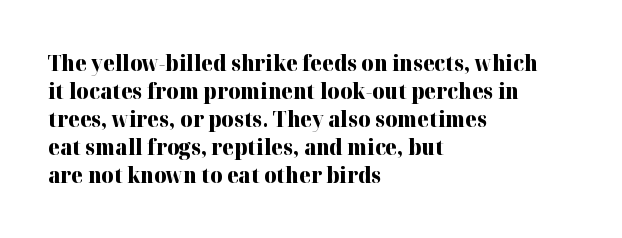
Q: Is the text bold? A: Yes.
Q: Is the text italic (slanted)? A: No, it is upright.
Q: Is the text underlined? A: No.
Q: How is the paragraph aligned? A: Left-aligned.
Q: Is the spacing between letters normal or unusually wide? A: Normal.
Q: Is the spacing between lines tight, normal or loose? A: Normal.
